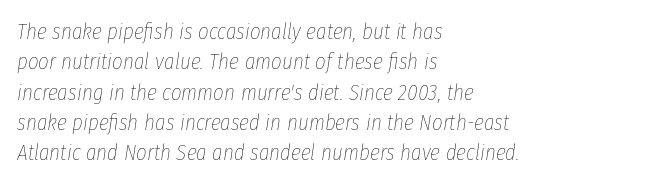
Q: Is the text bold? A: No.
Q: Is the text italic (slanted)? A: Yes, it leans right by about 8 degrees.
Q: Is the text underlined? A: No.
Q: How is the paragraph aligned? A: Left-aligned.
Q: Is the spacing between letters normal or unusually wide? A: Normal.
Q: Is the spacing between lines tight, normal or loose? A: Normal.
